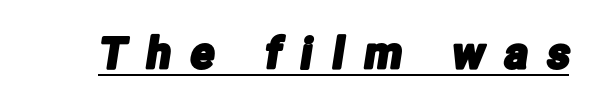
{"serif": "no", "width": "condensed", "stroke_contrast": "low", "x_height": "medium", "monospaced": "no", "underline": "yes", "letter_spacing": "wide", "letter_spacing_em": 0.47, "glyph_px": 43}
